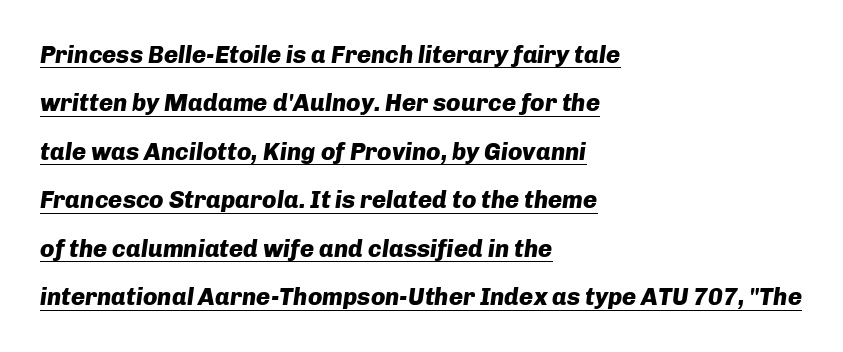
Q: Is the text bold? A: Yes.
Q: Is the text italic (slanted)? A: Yes, it leans right by about 8 degrees.
Q: Is the text underlined? A: Yes.
Q: How is the paragraph aligned? A: Left-aligned.
Q: Is the spacing between letters normal or unusually wide? A: Normal.
Q: Is the spacing between lines tight, normal or loose? A: Loose.
